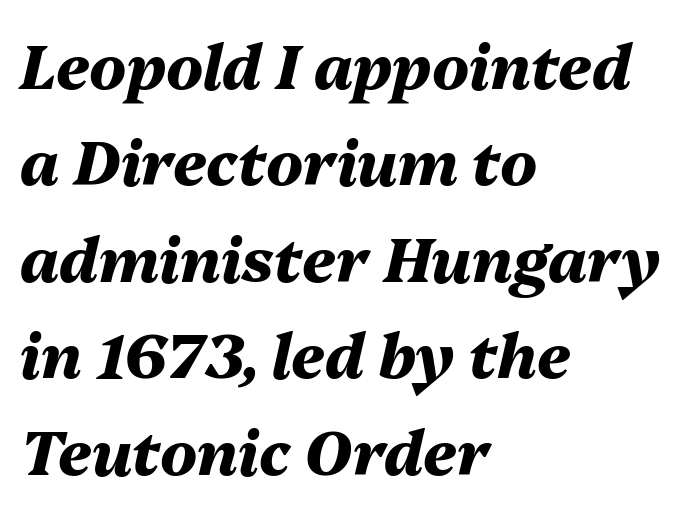
Q: Is the text bold? A: Yes.
Q: Is the text italic (slanted)? A: Yes, it leans right by about 13 degrees.
Q: Is the text underlined? A: No.
Q: How is the paragraph aligned? A: Left-aligned.
Q: Is the spacing between letters normal or unusually wide? A: Normal.
Q: Is the spacing between lines tight, normal or loose? A: Normal.
Q: Width (condensed, normal, or wide)? A: Normal.
Q: Stroke contrast? A: Medium.
Q: x-height? A: Medium.
Q: Monospaced? A: No.
